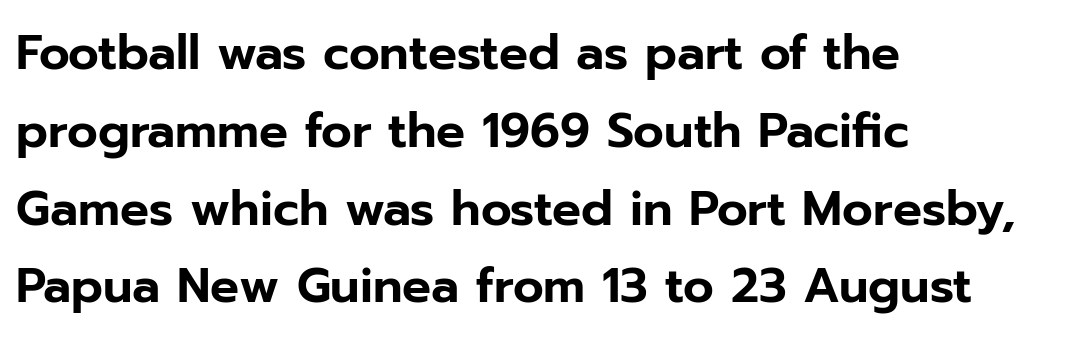
Q: Is the text italic (slanted)? A: No, it is upright.
Q: Is the typeface a serif or a sans-serif typeface? A: Sans-serif.
Q: Is the text underlined? A: No.
Q: How is the paragraph aligned? A: Left-aligned.
Q: Is the spacing between letters normal or unusually wide? A: Normal.
Q: Is the spacing between lines tight, normal or loose? A: Normal.
Q: Width (condensed, normal, or wide)? A: Normal.
Q: Stroke contrast? A: Low.
Q: x-height? A: Medium.
Q: Monospaced? A: No.
